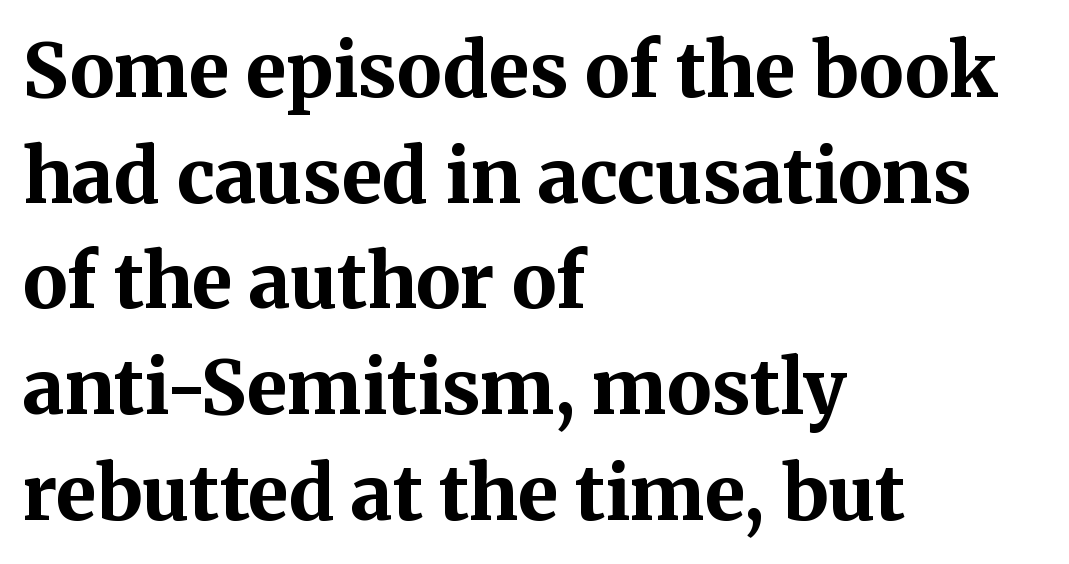
{"serif": "yes", "italic": "no", "bold": "yes", "weight": "bold", "width": "normal", "stroke_contrast": "medium", "x_height": "medium", "monospaced": "no", "underline": "no", "align": "left", "line_spacing": "normal", "line_spacing_ratio": 1.41, "letter_spacing": "normal", "letter_spacing_em": 0.0, "glyph_px": 75}
